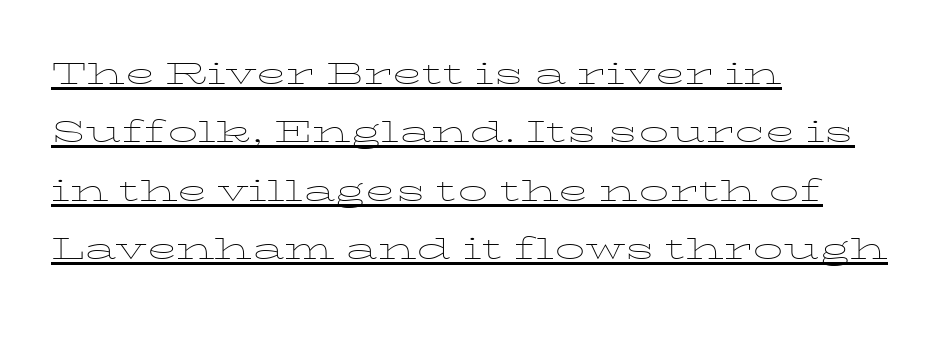
The weight tops out at a normal text grade. Has an underline been added? It has. Unlike italic type, these characters show no tilt at all. A typesetter would call this leading conventional body-copy spacing. If you drew a ruler down the left edge, every line would touch it. How are the letters spaced? Ordinarily, with no added tracking.
